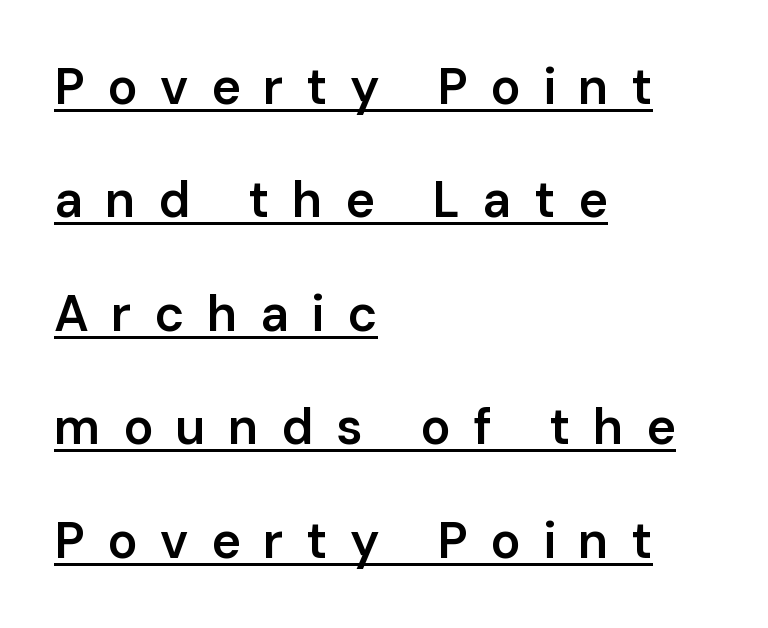
In terms of weight, the rendering is demibold, just under bold. The tracking jumps out immediately: characters are airy and widely separated. Each letter keeps its own natural width here, so spacing adapts to shape. A typesetter would call this leading open, well beyond the default. The designer went with a sans here, leaving each stem footless.
